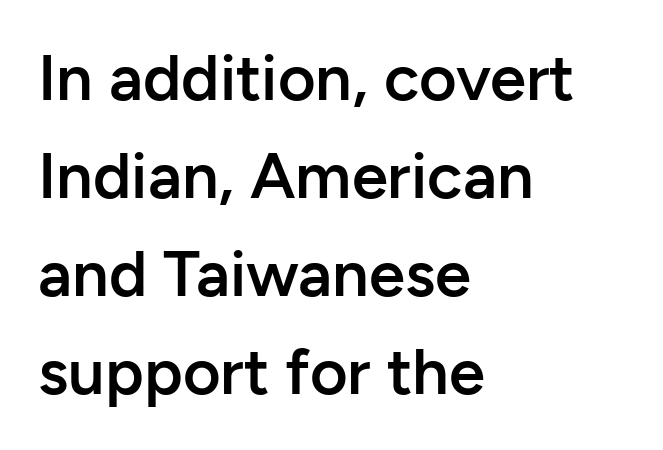
The image shows 65 px semibold sans-serif type, upright; set left-aligned, normal line spacing (1.51x), normal letter spacing, not underlined; low stroke contrast and a medium x-height.
